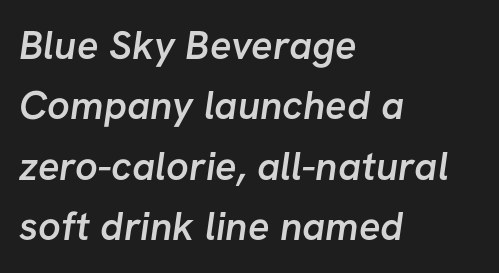
Rows of type keep a routine distance in the vertical direction. The type family on display is of the sans-serif kind. The letters are semibold — heavier than regular but short of a full bold. Horizontally, the lines are justified to the leading edge only. A typesetter would call this proportional, since set widths differ per character.
